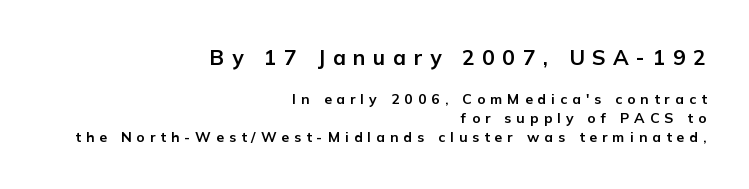
Q: Is the text bold? A: Yes.
Q: Is the text italic (slanted)? A: No, it is upright.
Q: Is the text underlined? A: No.
Q: How is the paragraph aligned? A: Right-aligned.
Q: Is the spacing between letters normal or unusually wide? A: Unusually wide.
Q: Is the spacing between lines tight, normal or loose? A: Normal.
Q: Which block of text is set in a larger size, the first (top) or the second (bottom)? A: The first (top) one.
